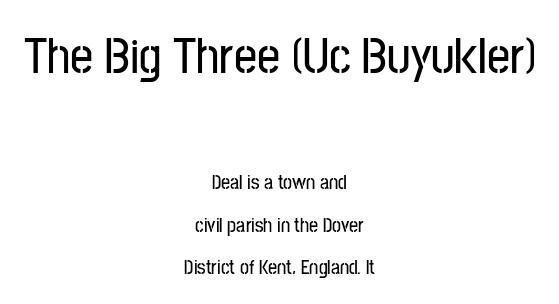
The image shows 51 px condensed sans-serif type, upright; set centered, loose line spacing (2.11x), normal letter spacing, not underlined; the first (top) block is 2.55x larger; low stroke contrast and a medium x-height.
